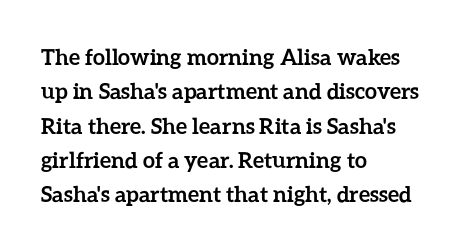
Q: Is the text bold? A: Yes.
Q: Is the text italic (slanted)? A: No, it is upright.
Q: Is the text underlined? A: No.
Q: How is the paragraph aligned? A: Left-aligned.
Q: Is the spacing between letters normal or unusually wide? A: Normal.
Q: Is the spacing between lines tight, normal or loose? A: Normal.
